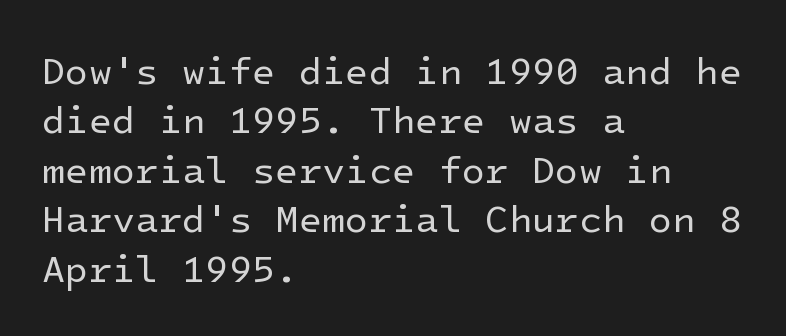
The image shows 38 px regular-weight sans-serif type, upright; set left-aligned, normal line spacing (1.3x), normal letter spacing, not underlined; low stroke contrast and a medium x-height.
